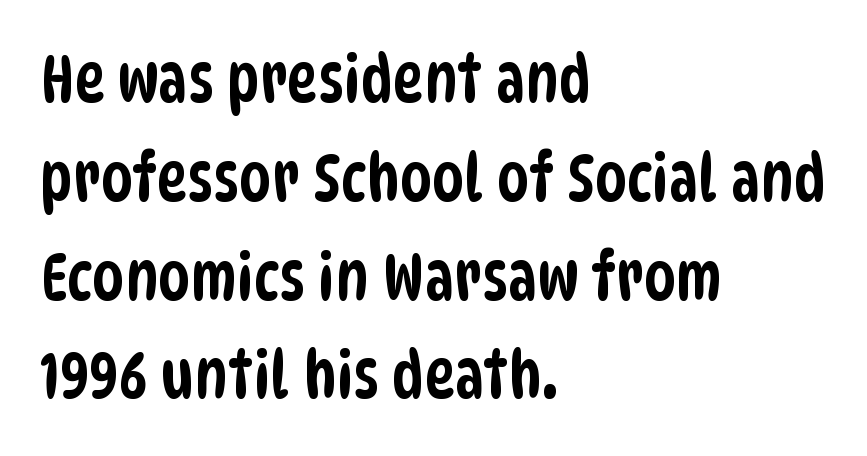
The image shows 65 px condensed sans-serif type; set left-aligned, normal line spacing (1.52x), normal letter spacing, not underlined; low stroke contrast and a large x-height.
